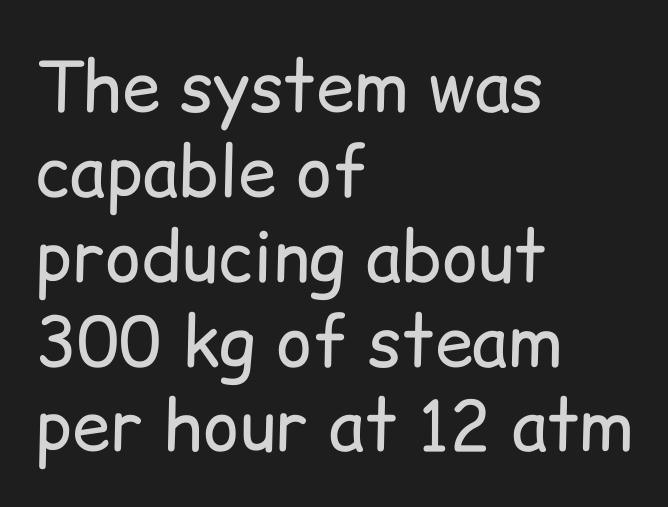
The typography opts for an upright posture over an oblique one. Observe the ordinary spacing: letters are neighbours, not strangers. Counters stay open thanks to moderate or lighter strokes. The words here are not underlined.
